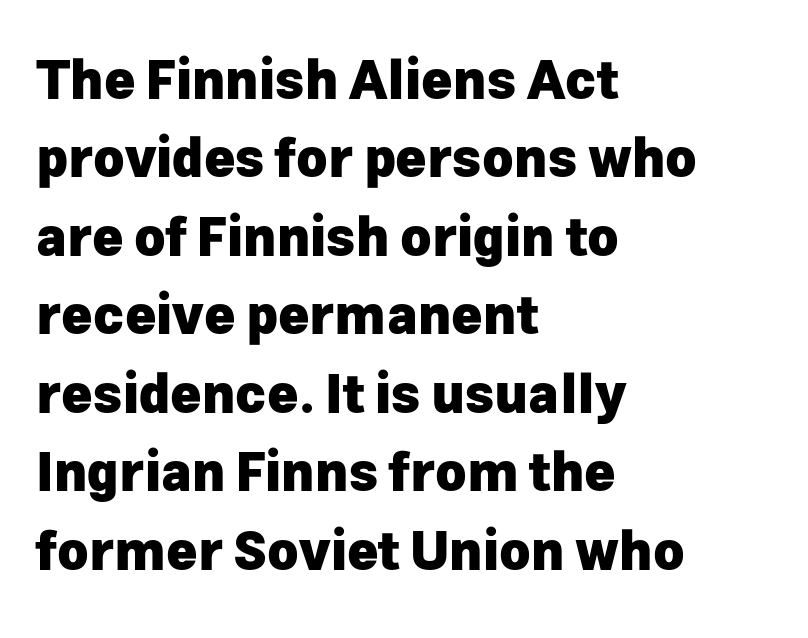
The tracking reads as untouched default to a designer's eye. Is the block centered? No — it sits flush against the left margin. In terms of weight, the rendering is a true, heavy bold. The foot of each line stays bare and open. The font's upright variant was chosen for this text. The letters carry no serifs — their stems end cleanly without finishing strokes.
